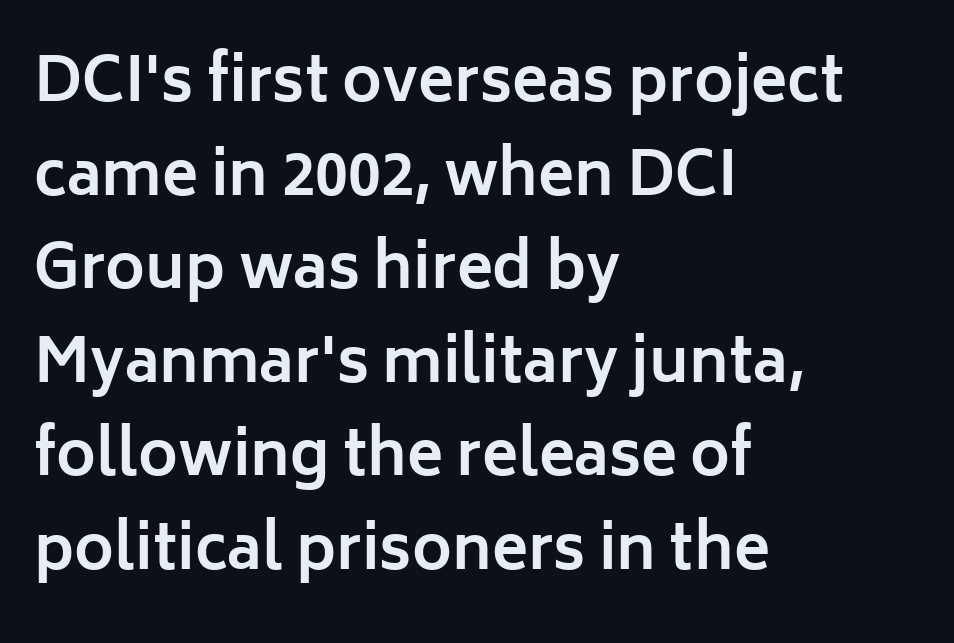
Letter spacing: default. Nothing sits at the stroke ends, so this counts as sans-serif. In terms of posture, this sample is upright. These lines are rendered in a variable-pitch font. The rows are spaced the way most documents space them.
